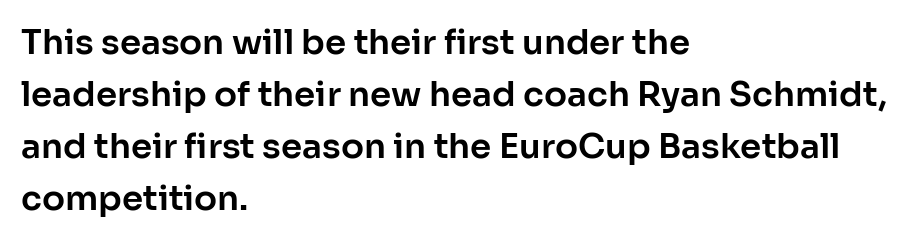
The rendering uses a moderate line-height, typical for paragraphs. A bare baseline throughout the passage. Classification — sans serif. Words appear dense and cohesive because spacing is normal. Reading down the block, your eye returns to a fixed left position each line.
